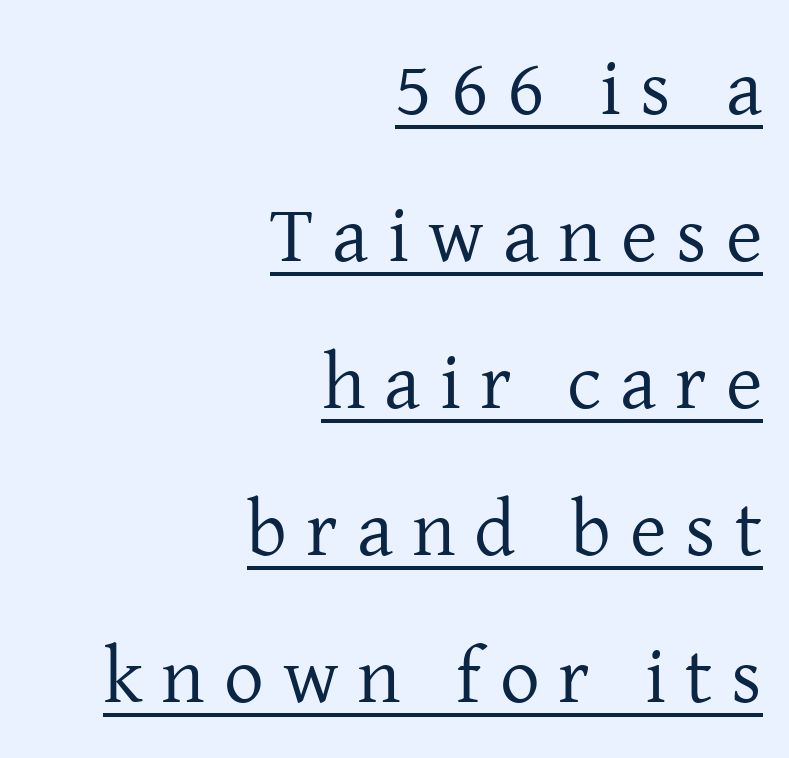
Glyph-to-glyph distance is far greater than everyday printed text. Is the stroke heavy? The answer is a plain regular-or-lighter. Font category for this specimen: serif. Line ends are locked; line starts wander.
